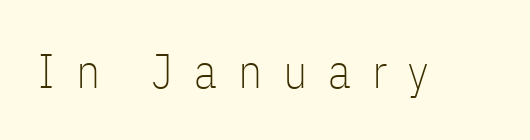
Varying glyph widths throughout — classic text-font behaviour. Someone cranked the tracking dial way up on this one. Is the stroke heavy? The answer is a plain regular-or-lighter. It's the straight-up-and-down kind of type.
